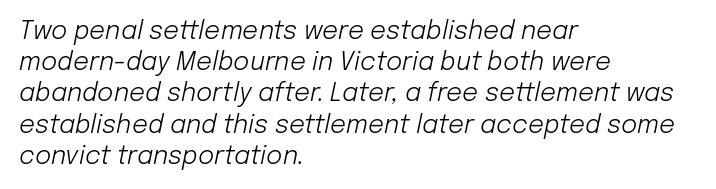
Q: Is the text bold? A: No.
Q: Is the text italic (slanted)? A: Yes, it leans right by about 12 degrees.
Q: Is the text underlined? A: No.
Q: How is the paragraph aligned? A: Left-aligned.
Q: Is the spacing between letters normal or unusually wide? A: Normal.
Q: Is the spacing between lines tight, normal or loose? A: Normal.
